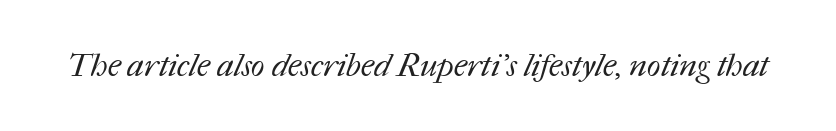
Q: Is the text bold? A: No.
Q: Is the text underlined? A: No.
Q: Is the spacing between letters normal or unusually wide? A: Normal.
Q: Width (condensed, normal, or wide)? A: Normal.
Q: Stroke contrast? A: Medium.
Q: x-height? A: Medium.
Q: Monospaced? A: No.
